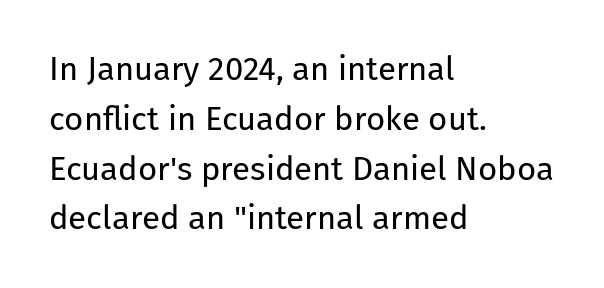
{"serif": "no", "italic": "no", "bold": "no", "weight": "regular", "width": "normal", "stroke_contrast": "low", "x_height": "medium", "monospaced": "no", "underline": "no", "align": "left", "line_spacing": "normal", "line_spacing_ratio": 1.51, "letter_spacing": "normal", "letter_spacing_em": 0.0, "glyph_px": 33}
